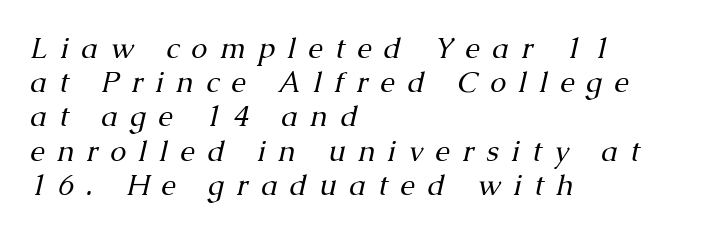
The setting favours the left margin, as ordinary paragraphs usually do. In terms of posture, this sample is oblique. Old-style or modern, the face here clearly has serifs. Characters follow at a spacing far wider than the type designer built in.
